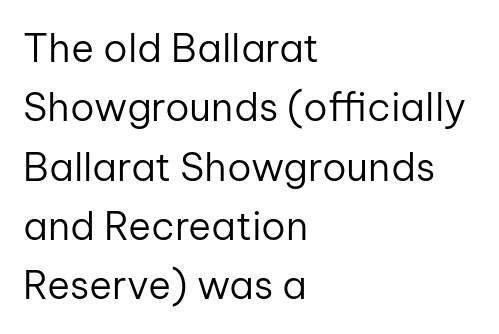
Q: Is the text bold? A: No.
Q: Is the text italic (slanted)? A: No, it is upright.
Q: Is the typeface a serif or a sans-serif typeface? A: Sans-serif.
Q: Is the text underlined? A: No.
Q: How is the paragraph aligned? A: Left-aligned.
Q: Is the spacing between letters normal or unusually wide? A: Normal.
Q: Is the spacing between lines tight, normal or loose? A: Normal.
Q: Width (condensed, normal, or wide)? A: Normal.
Q: Stroke contrast? A: Low.
Q: x-height? A: Medium.
Q: Monospaced? A: No.
